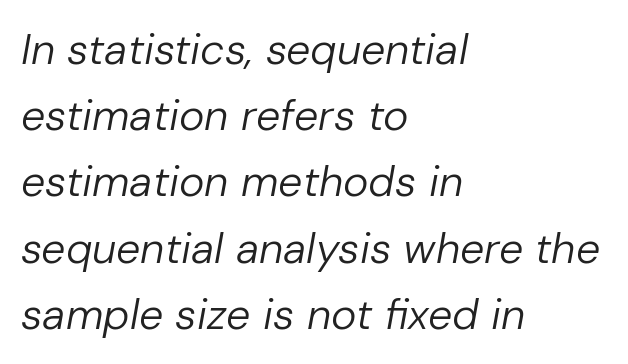
{"italic": "yes", "lean": "right", "slant_degrees": 10, "bold": "no", "weight": "regular", "width": "normal", "stroke_contrast": "low", "x_height": "medium", "monospaced": "no", "underline": "no", "align": "left", "line_spacing": "normal", "line_spacing_ratio": 1.54, "letter_spacing": "normal", "letter_spacing_em": 0.0, "glyph_px": 43}
